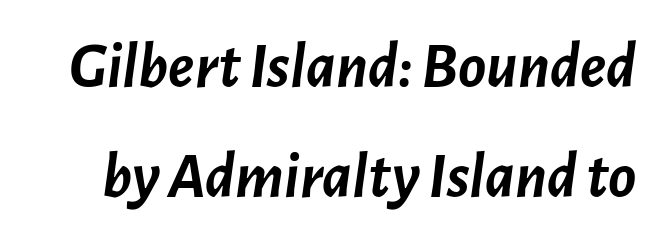
Horizontal bands of white between lines are of average thickness. Set as a true bold cut, around the 700 mark. You can tell it's italic because the verticals aren't actually vertical. The horizontal fit of the characters is conventional and even.
